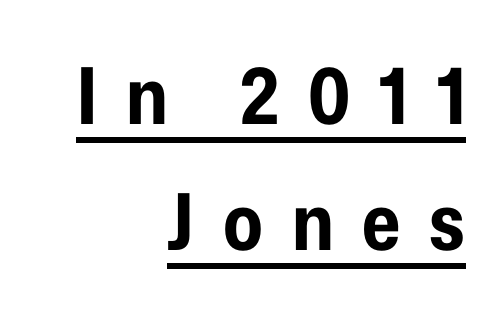
The image shows 78 px bold, condensed sans-serif type, upright; set right-aligned, normal line spacing (1.62x), unusually wide letter spacing (+0.37 em), underlined; low stroke contrast and a medium x-height.
